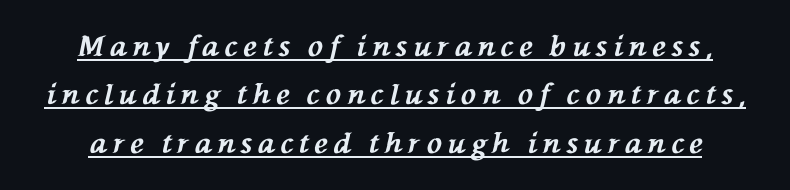
Q: Is the text bold? A: Yes.
Q: Is the text italic (slanted)? A: Yes, it leans left by about 76 degrees.
Q: Is the text underlined? A: Yes.
Q: Is the spacing between letters normal or unusually wide? A: Unusually wide.
Q: Width (condensed, normal, or wide)? A: Normal.
Q: Stroke contrast? A: Medium.
Q: x-height? A: Medium.
Q: Monospaced? A: No.
